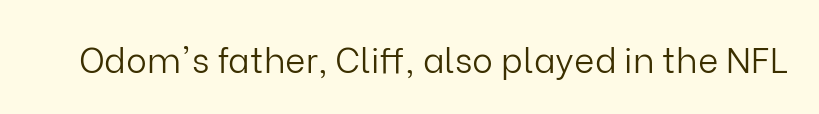
{"serif": "no", "italic": "no", "bold": "no", "weight": "light", "width": "normal", "stroke_contrast": "low", "x_height": "medium", "monospaced": "no", "underline": "no", "letter_spacing": "normal", "letter_spacing_em": 0.0, "glyph_px": 35}
